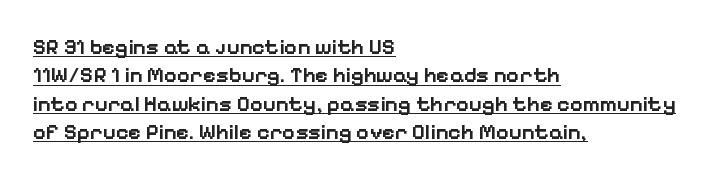
Q: Is the text bold? A: Semi-bold.
Q: Is the text italic (slanted)? A: No, it is upright.
Q: Is the text underlined? A: Yes.
Q: How is the paragraph aligned? A: Left-aligned.
Q: Is the spacing between letters normal or unusually wide? A: Normal.
Q: Is the spacing between lines tight, normal or loose? A: Normal.
